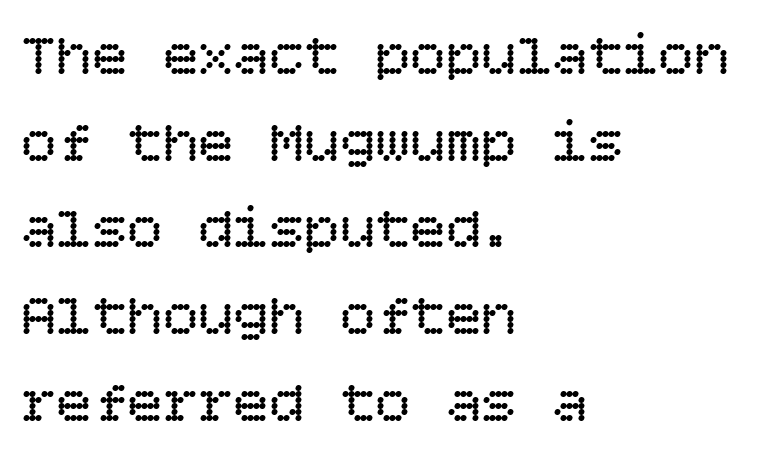
Q: Is the text bold? A: No.
Q: Is the text italic (slanted)? A: No, it is upright.
Q: Is the text underlined? A: No.
Q: How is the paragraph aligned? A: Left-aligned.
Q: Is the spacing between letters normal or unusually wide? A: Normal.
Q: Is the spacing between lines tight, normal or loose? A: Normal.
Q: Width (condensed, normal, or wide)? A: Normal.
Q: Stroke contrast? A: Low.
Q: x-height? A: Large.
